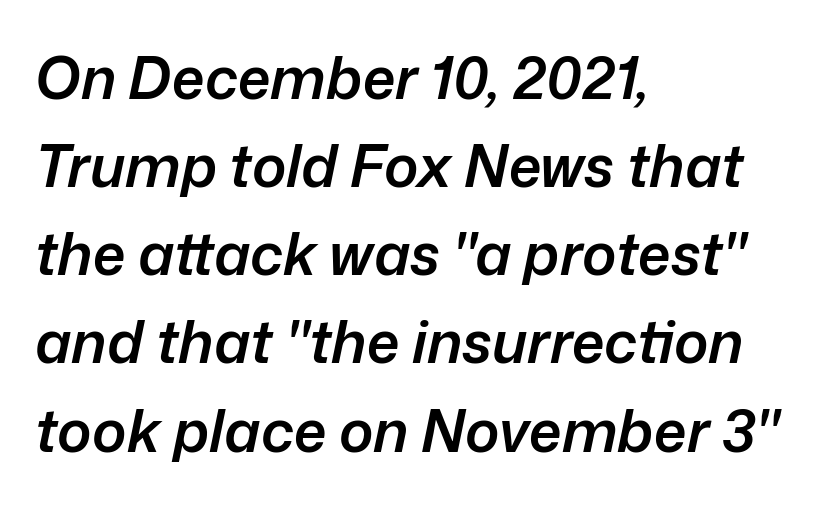
Q: Is the text bold? A: Semi-bold.
Q: Is the text italic (slanted)? A: Yes, it leans right by about 12 degrees.
Q: Is the text underlined? A: No.
Q: How is the paragraph aligned? A: Left-aligned.
Q: Is the spacing between letters normal or unusually wide? A: Normal.
Q: Is the spacing between lines tight, normal or loose? A: Normal.
Q: Width (condensed, normal, or wide)? A: Normal.
Q: Stroke contrast? A: Low.
Q: x-height? A: Medium.
Q: Monospaced? A: No.
